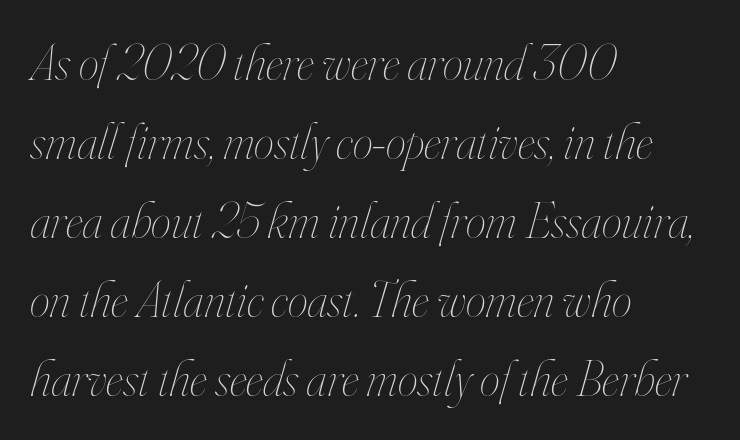
Caption: standard tracking, unaltered. The lines in this sample share a left origin and differ only in where they stop. Descenders hang freely into open space. On a weight scale, this lands at 450 or below. It's the slanting kind of type.
